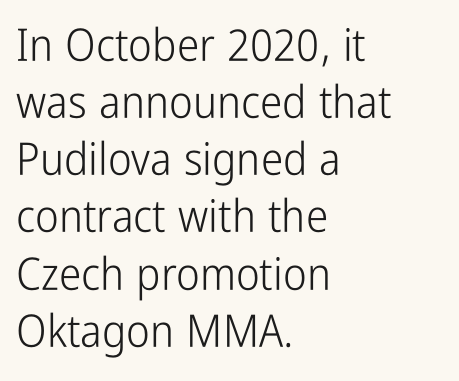
Q: Is the text bold? A: No.
Q: Is the text italic (slanted)? A: No, it is upright.
Q: Is the typeface a serif or a sans-serif typeface? A: Sans-serif.
Q: Is the text underlined? A: No.
Q: How is the paragraph aligned? A: Left-aligned.
Q: Is the spacing between letters normal or unusually wide? A: Normal.
Q: Is the spacing between lines tight, normal or loose? A: Normal.
Q: Width (condensed, normal, or wide)? A: Condensed.
Q: Stroke contrast? A: Low.
Q: x-height? A: Medium.
Q: Monospaced? A: No.
